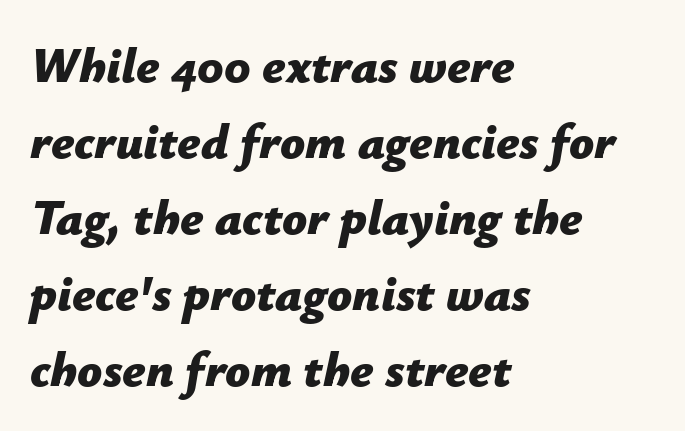
{"italic": "yes", "lean": "right", "slant_degrees": 12, "bold": "yes", "weight": "bold", "width": "normal", "stroke_contrast": "low", "x_height": "medium", "monospaced": "no", "underline": "no", "align": "left", "line_spacing": "normal", "line_spacing_ratio": 1.55, "letter_spacing": "normal", "letter_spacing_em": 0.0, "glyph_px": 49}
